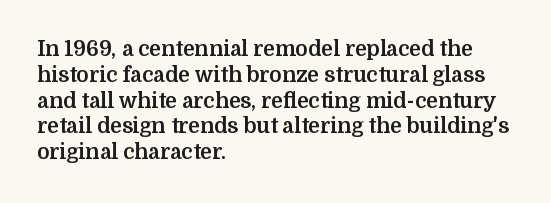
The image shows 21 px bold type, upright; set left-aligned, line spacing 1.23x, normal letter spacing, not underlined.
